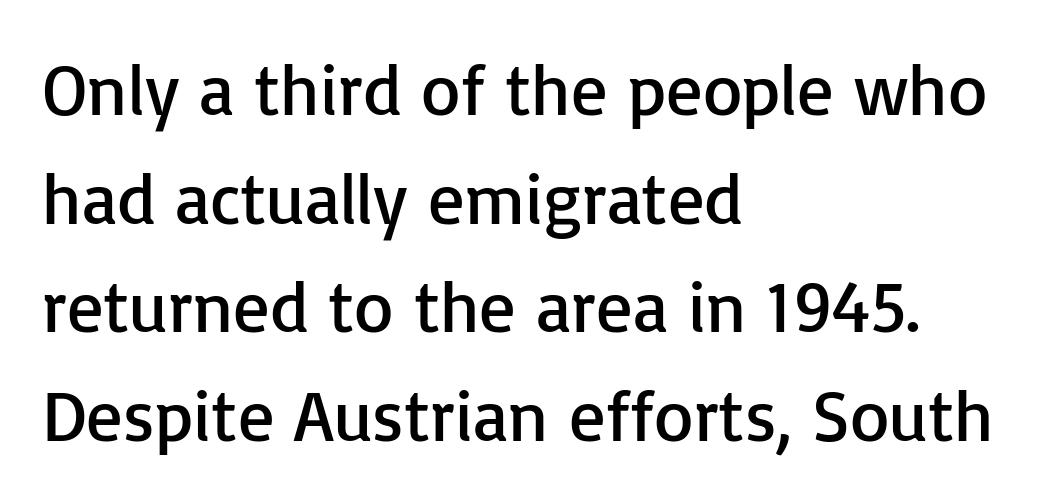
Q: Is the text bold? A: No.
Q: Is the text italic (slanted)? A: No, it is upright.
Q: Is the typeface a serif or a sans-serif typeface? A: Sans-serif.
Q: Is the text underlined? A: No.
Q: How is the paragraph aligned? A: Left-aligned.
Q: Is the spacing between letters normal or unusually wide? A: Normal.
Q: Is the spacing between lines tight, normal or loose? A: Normal.
Q: Width (condensed, normal, or wide)? A: Normal.
Q: Stroke contrast? A: Low.
Q: x-height? A: Medium.
Q: Monospaced? A: No.
